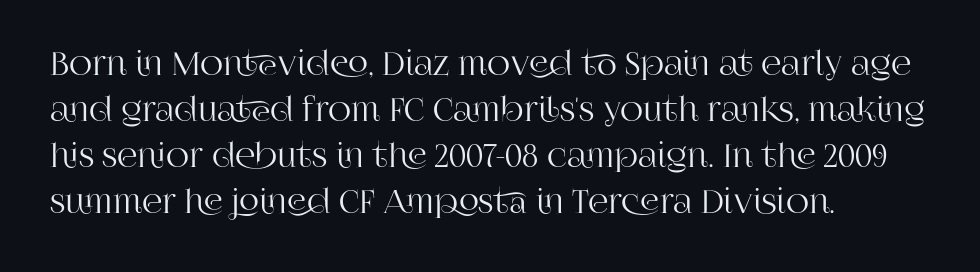
{"serif": "yes", "italic": "no", "width": "normal", "stroke_contrast": "high", "x_height": "large", "monospaced": "no", "underline": "no", "align": "left", "line_spacing": "normal", "line_spacing_ratio": 1.44, "letter_spacing": "normal", "letter_spacing_em": 0.0, "glyph_px": 32}
